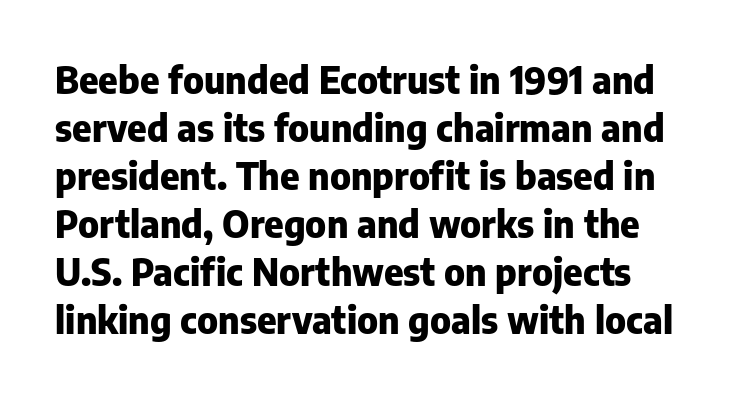
Q: Is the text bold? A: Yes.
Q: Is the text italic (slanted)? A: No, it is upright.
Q: Is the typeface a serif or a sans-serif typeface? A: Sans-serif.
Q: Is the text underlined? A: No.
Q: Is the spacing between letters normal or unusually wide? A: Normal.
Q: Is the spacing between lines tight, normal or loose? A: Normal.
Q: Width (condensed, normal, or wide)? A: Normal.
Q: Stroke contrast? A: Low.
Q: x-height? A: Medium.
Q: Monospaced? A: No.
